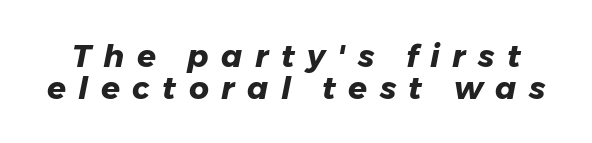
The image shows 31 px heavy type, italic (leaning right); set tight line spacing (1.03x), unusually wide letter spacing (+0.4 em), not underlined; low stroke contrast and a medium x-height.
